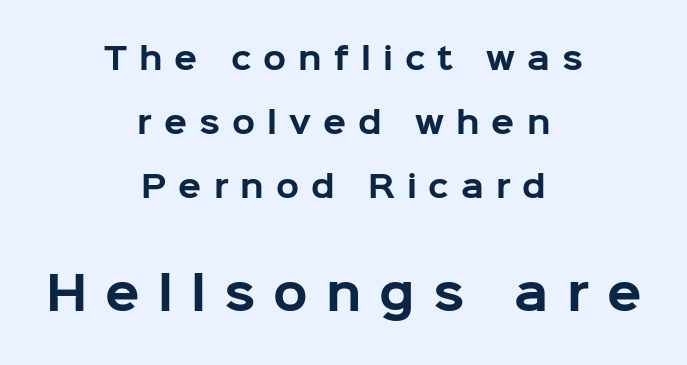
The image shows 45 px bold sans-serif type, upright; set centered, loose line spacing (2.14x), unusually wide letter spacing (+0.4 em), not underlined; the second (bottom) block is 1.5x larger; low stroke contrast and a medium x-height.
